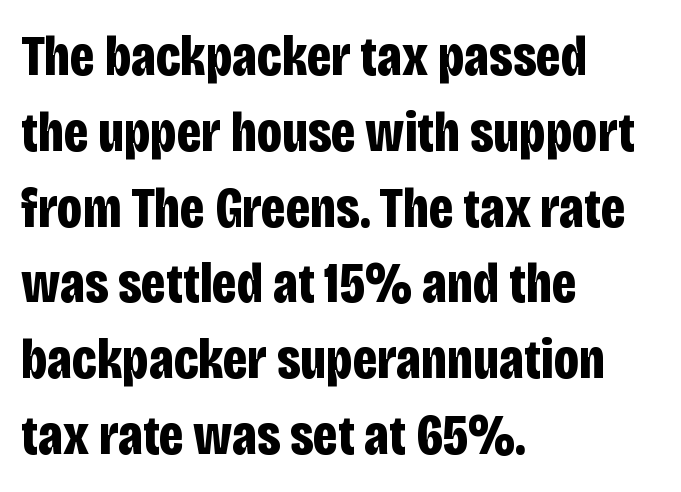
The image shows 57 px bold, condensed sans-serif type, upright; set left-aligned, normal line spacing (1.33x), normal letter spacing, not underlined; low stroke contrast and a large x-height.
